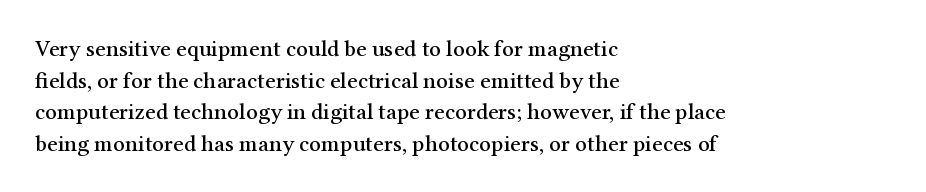
The letterforms sit shoulder to shoulder at normal distance. The paragraph has a hard left edge and a soft right edge. A clean baseline with only descenders dipping below it. No italicization has been applied; the sample stays upright.
